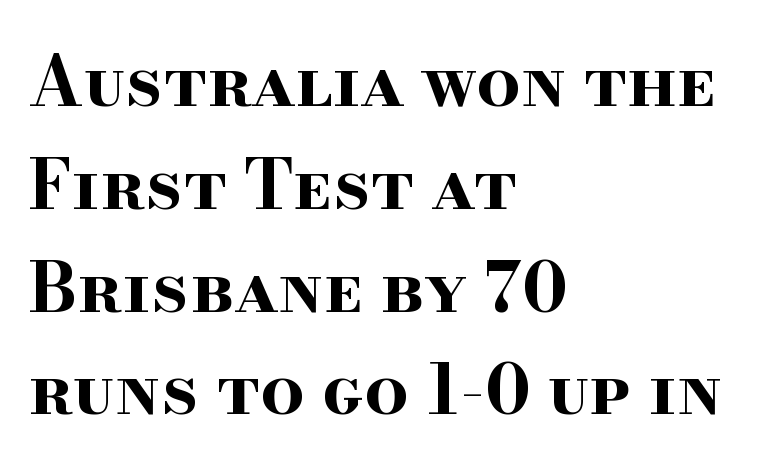
Q: Is the text bold? A: Yes.
Q: Is the text italic (slanted)? A: No, it is upright.
Q: Is the typeface a serif or a sans-serif typeface? A: Serif.
Q: Is the text underlined? A: No.
Q: How is the paragraph aligned? A: Left-aligned.
Q: Is the spacing between letters normal or unusually wide? A: Normal.
Q: Is the spacing between lines tight, normal or loose? A: Normal.
Q: Width (condensed, normal, or wide)? A: Wide.
Q: Stroke contrast? A: High.
Q: x-height? A: Small.
Q: Monospaced? A: No.
